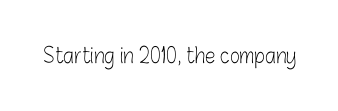
Q: Is the text bold? A: No.
Q: Is the text italic (slanted)? A: No, it is upright.
Q: Is the text underlined? A: No.
Q: Is the spacing between letters normal or unusually wide? A: Normal.
